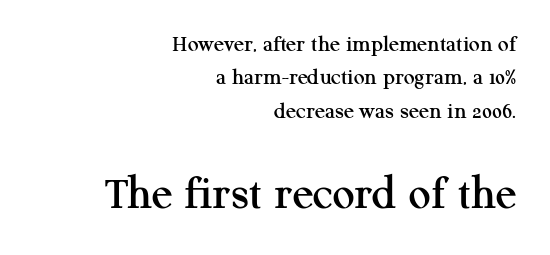
Q: Is the text italic (slanted)? A: No, it is upright.
Q: Is the typeface a serif or a sans-serif typeface? A: Serif.
Q: Is the text underlined? A: No.
Q: How is the paragraph aligned? A: Right-aligned.
Q: Is the spacing between letters normal or unusually wide? A: Normal.
Q: Is the spacing between lines tight, normal or loose? A: Normal.
Q: Which block of text is set in a larger size, the first (top) or the second (bottom)? A: The second (bottom) one.
Q: Width (condensed, normal, or wide)? A: Normal.
Q: Stroke contrast? A: Medium.
Q: x-height? A: Medium.
Q: Monospaced? A: No.
